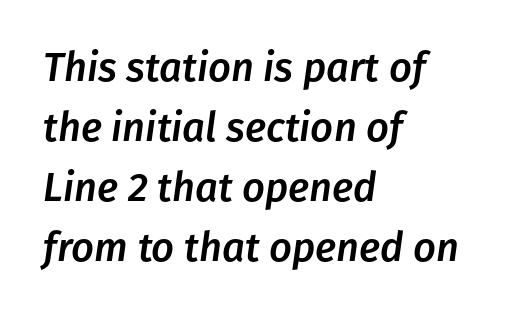
{"italic": "yes", "lean": "right", "slant_degrees": 8, "width": "normal", "stroke_contrast": "low", "x_height": "medium", "monospaced": "no", "underline": "no", "align": "left", "line_spacing": "normal", "line_spacing_ratio": 1.5, "letter_spacing": "normal", "letter_spacing_em": 0.0, "glyph_px": 40}
